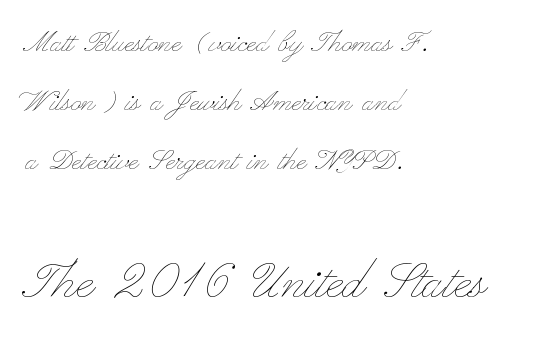
The image shows 62 px thin, wide type; set left-aligned, normal line spacing (1.68x), normal letter spacing, not underlined; the second (bottom) block is 1.77x larger; low stroke contrast and a small x-height.
